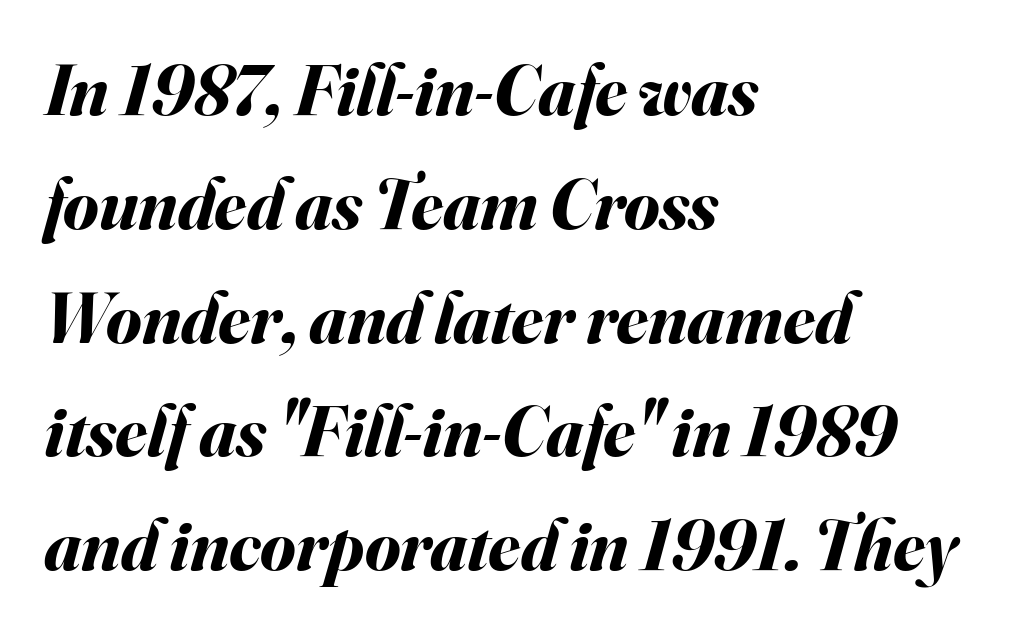
{"italic": "yes", "lean": "right", "slant_degrees": 16, "bold": "yes", "weight": "bold", "width": "normal", "stroke_contrast": "medium", "x_height": "small", "monospaced": "no", "underline": "no", "align": "left", "line_spacing": "normal", "line_spacing_ratio": 1.58, "letter_spacing": "normal", "letter_spacing_em": 0.0, "glyph_px": 72}
